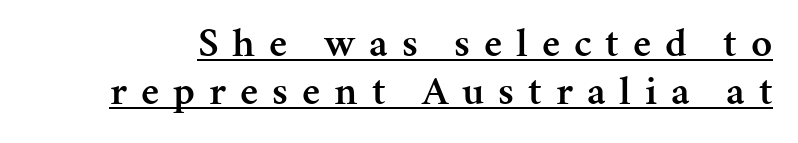
The image shows 41 px semibold serif type, upright; set line spacing 1.18x, unusually wide letter spacing (+0.34 em), underlined; medium stroke contrast and a medium x-height.
